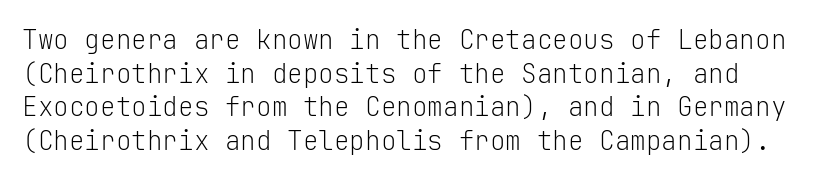
Q: Is the text bold? A: No.
Q: Is the text italic (slanted)? A: No, it is upright.
Q: Is the text underlined? A: No.
Q: Is the spacing between letters normal or unusually wide? A: Normal.
Q: Is the spacing between lines tight, normal or loose? A: Normal.
